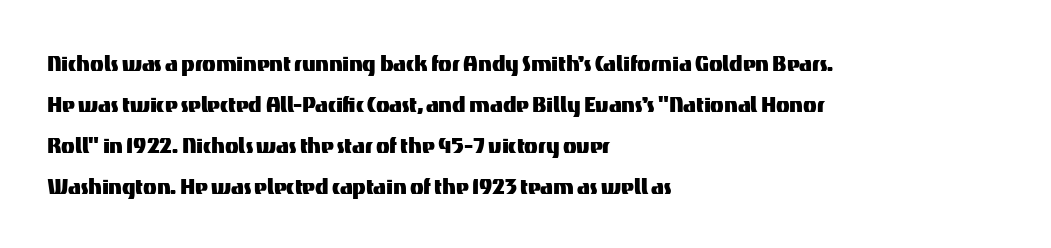
Horizontal bands of white between lines are of average thickness. Notice how the stems are strictly vertical — no italics here. Each letter keeps its own natural width here, so spacing adapts to shape. Typeset ragged right — the left edge is the straight one.
